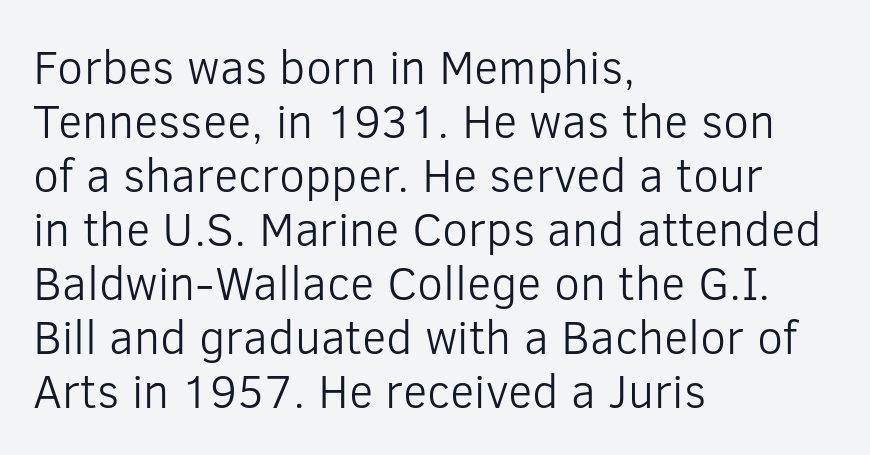
Q: Is the text bold? A: No.
Q: Is the text italic (slanted)? A: No, it is upright.
Q: Is the typeface a serif or a sans-serif typeface? A: Sans-serif.
Q: Is the text underlined? A: No.
Q: How is the paragraph aligned? A: Left-aligned.
Q: Is the spacing between letters normal or unusually wide? A: Normal.
Q: Is the spacing between lines tight, normal or loose? A: Tight.
Q: Width (condensed, normal, or wide)? A: Normal.
Q: Stroke contrast? A: Low.
Q: x-height? A: Medium.
Q: Monospaced? A: No.
